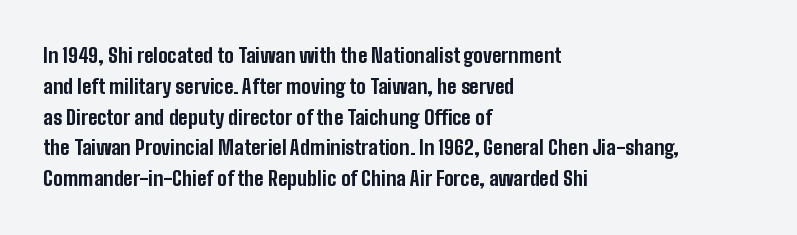
Q: Is the text bold? A: Yes.
Q: Is the text italic (slanted)? A: No, it is upright.
Q: Is the text underlined? A: No.
Q: How is the paragraph aligned? A: Left-aligned.
Q: Is the spacing between letters normal or unusually wide? A: Normal.
Q: Is the spacing between lines tight, normal or loose? A: Normal.
